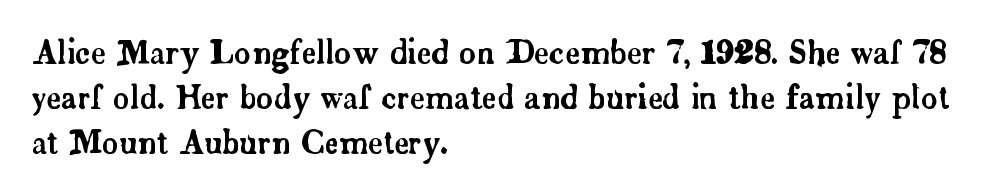
This rendering leaves character spacing at its baseline value. The space beneath each line is pristine and unruled. The text was rendered using a seriffed face with decorative stroke endings. The passage shown is typed in a proportional face where columns would drift. Style check: upright. What's the leading like? Ordinary, nothing unusual.
